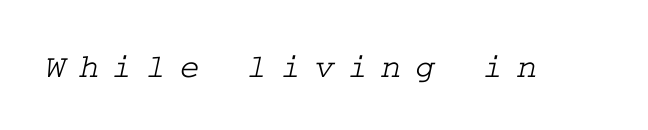
Q: Is the typeface a serif or a sans-serif typeface? A: Serif.
Q: Is the text underlined? A: No.
Q: Is the spacing between letters normal or unusually wide? A: Unusually wide.
Q: Width (condensed, normal, or wide)? A: Wide.
Q: Stroke contrast? A: Low.
Q: x-height? A: Medium.
